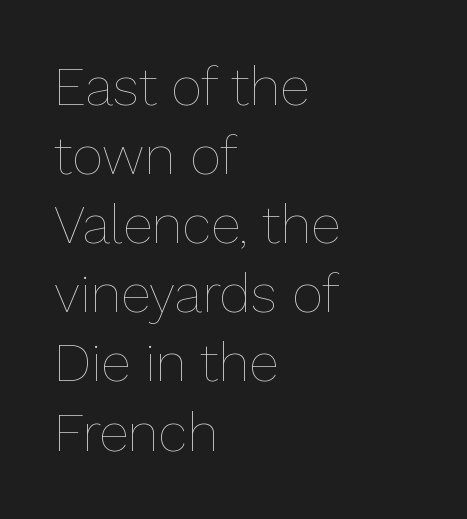
Q: Is the text bold? A: No.
Q: Is the text italic (slanted)? A: No, it is upright.
Q: Is the text underlined? A: No.
Q: How is the paragraph aligned? A: Left-aligned.
Q: Is the spacing between letters normal or unusually wide? A: Normal.
Q: Is the spacing between lines tight, normal or loose? A: Normal.
Q: Width (condensed, normal, or wide)? A: Normal.
Q: Stroke contrast? A: Low.
Q: x-height? A: Medium.
Q: Monospaced? A: No.
